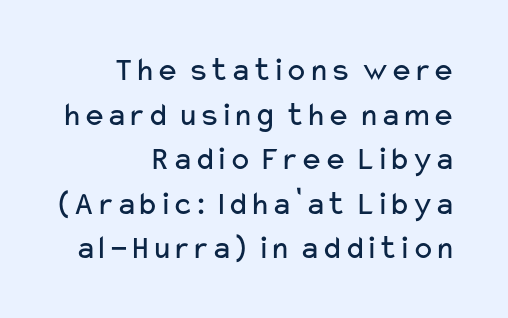
{"serif": "no", "italic": "no", "bold": "no", "weight": "regular", "width": "wide", "stroke_contrast": "low", "x_height": "medium", "monospaced": "no", "underline": "no", "align": "right", "line_spacing": "normal", "line_spacing_ratio": 1.31, "letter_spacing": "normal", "letter_spacing_em": 0.0, "glyph_px": 34}
